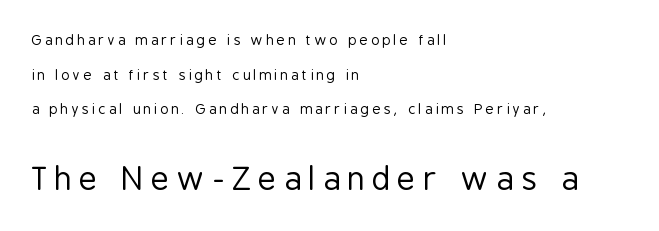
The type sits square on the baseline with zero lean. Whoever set this made the second block the dominant, larger element. The face used here is proportionally spaced, like ordinary book or web type. The characters are drawn with everyday or finer stroke widths.
